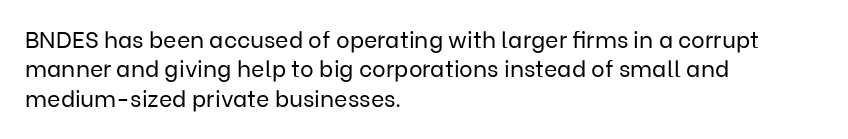
Q: Is the text bold? A: No.
Q: Is the text italic (slanted)? A: No, it is upright.
Q: Is the text underlined? A: No.
Q: How is the paragraph aligned? A: Left-aligned.
Q: Is the spacing between letters normal or unusually wide? A: Normal.
Q: Is the spacing between lines tight, normal or loose? A: Normal.
